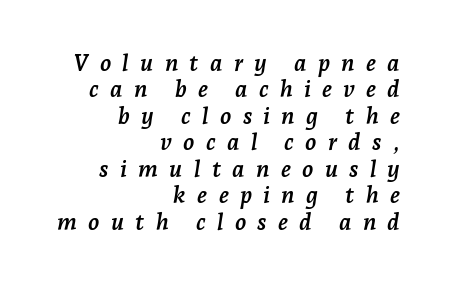
Teacher's note: observe the even right margin — that is flush-right alignment. The typography opts for an oblique posture over an upright one. Any mark beneath the type? The region is blank. Caption: expanded tracking, letters set apart.
